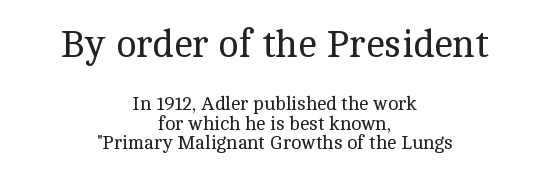
Posture: upright roman. These lines keep a tight, regular rhythm from letter to letter. Honestly, the rows look squashed on top of each other. What kind of face is this? One with serifs. Beneath every word, the page is bare.
